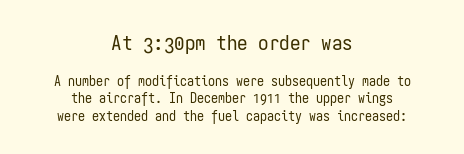
Q: Is the text bold? A: No.
Q: Is the text italic (slanted)? A: No, it is upright.
Q: Is the text underlined? A: No.
Q: How is the paragraph aligned? A: Centered.
Q: Is the spacing between letters normal or unusually wide? A: Normal.
Q: Which block of text is set in a larger size, the first (top) or the second (bottom)? A: The first (top) one.
